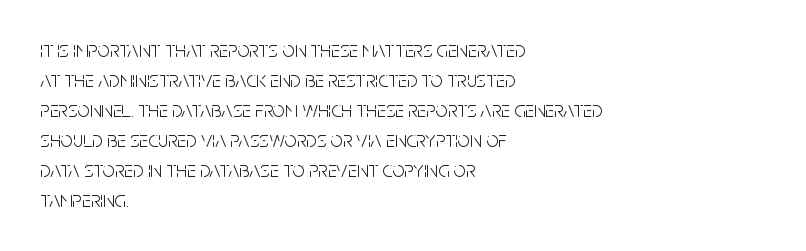
Q: Is the text bold? A: No.
Q: Is the text italic (slanted)? A: No, it is upright.
Q: Is the text underlined? A: No.
Q: How is the paragraph aligned? A: Left-aligned.
Q: Is the spacing between letters normal or unusually wide? A: Normal.
Q: Is the spacing between lines tight, normal or loose? A: Normal.
